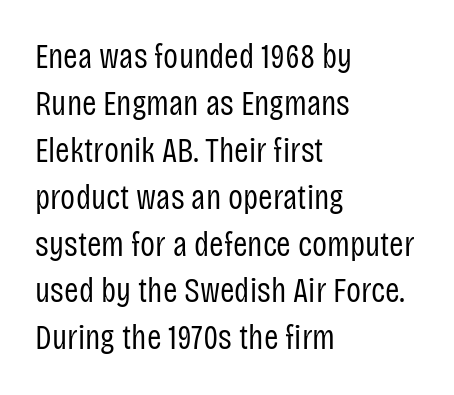
Q: Is the text bold? A: No.
Q: Is the text italic (slanted)? A: No, it is upright.
Q: Is the typeface a serif or a sans-serif typeface? A: Sans-serif.
Q: Is the text underlined? A: No.
Q: How is the paragraph aligned? A: Left-aligned.
Q: Is the spacing between letters normal or unusually wide? A: Normal.
Q: Is the spacing between lines tight, normal or loose? A: Normal.
Q: Width (condensed, normal, or wide)? A: Condensed.
Q: Stroke contrast? A: Low.
Q: x-height? A: Large.
Q: Monospaced? A: No.
